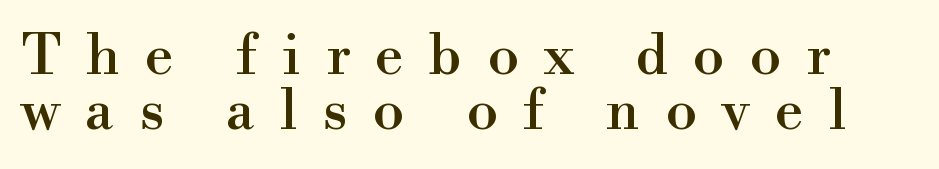
Q: Is the text italic (slanted)? A: No, it is upright.
Q: Is the typeface a serif or a sans-serif typeface? A: Serif.
Q: Is the text underlined? A: No.
Q: Is the spacing between letters normal or unusually wide? A: Unusually wide.
Q: Is the spacing between lines tight, normal or loose? A: Tight.
Q: Width (condensed, normal, or wide)? A: Normal.
Q: x-height? A: Small.
Q: Monospaced? A: No.
